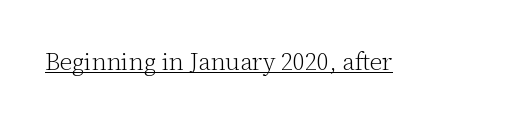
{"italic": "no", "bold": "no", "underline": "yes", "letter_spacing": "normal", "letter_spacing_em": 0.0, "glyph_px": 24}
